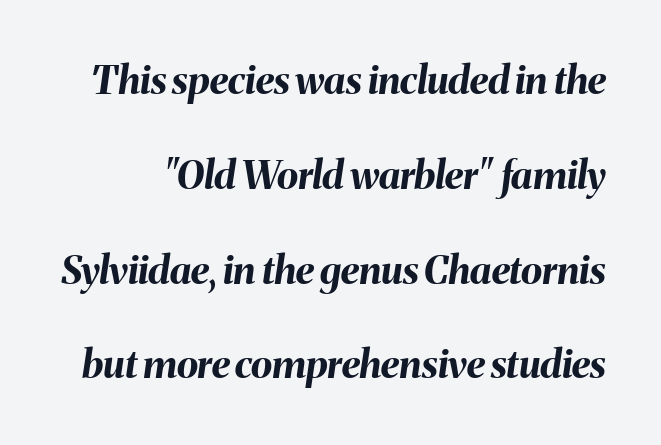
{"italic": "yes", "lean": "right", "slant_degrees": 8, "bold": "yes", "weight": "bold", "width": "normal", "stroke_contrast": "medium", "x_height": "medium", "monospaced": "no", "underline": "no", "line_spacing": "loose", "line_spacing_ratio": 2.43, "letter_spacing": "normal", "letter_spacing_em": 0.0, "glyph_px": 39}
